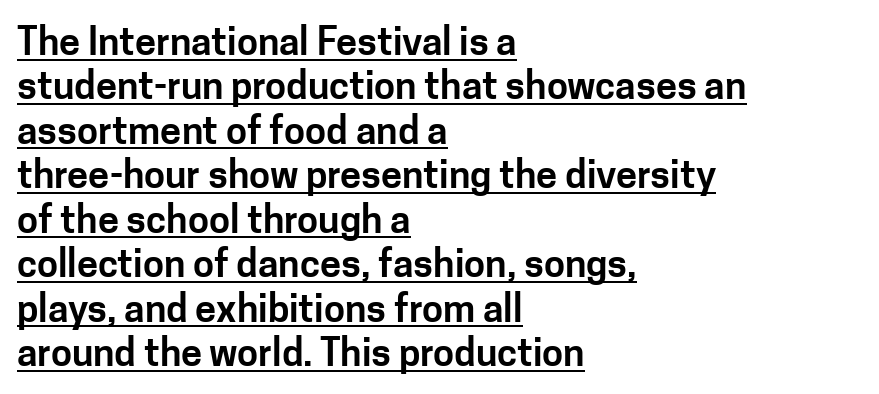
{"serif": "no", "italic": "no", "width": "normal", "stroke_contrast": "low", "x_height": "medium", "monospaced": "no", "underline": "yes", "align": "left", "line_spacing_ratio": 1.17, "letter_spacing": "normal", "letter_spacing_em": 0.0, "glyph_px": 38}
